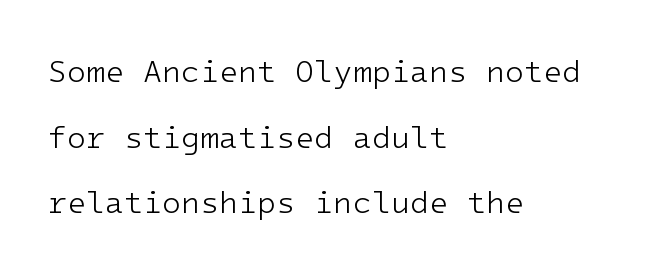
The image shows 31 px light sans-serif type, upright, monospaced; set left-aligned, loose line spacing (2.12x), normal letter spacing, not underlined; low stroke contrast and a medium x-height.
